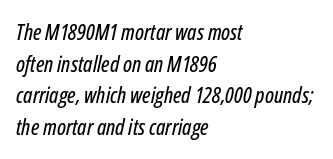
{"italic": "yes", "lean": "right", "slant_degrees": 12, "underline": "no", "align": "left", "line_spacing": "normal", "line_spacing_ratio": 1.44, "letter_spacing": "normal", "letter_spacing_em": 0.0, "glyph_px": 22}
